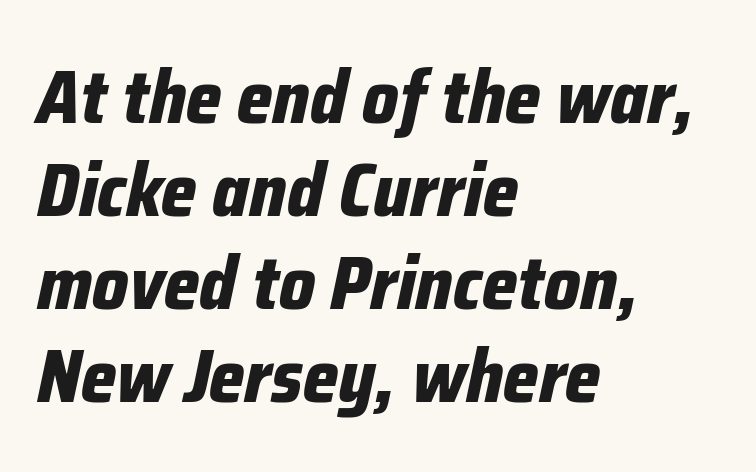
The image shows 75 px bold, condensed type, italic (leaning right); set left-aligned, line spacing 1.24x, normal letter spacing, not underlined; low stroke contrast and a medium x-height.
